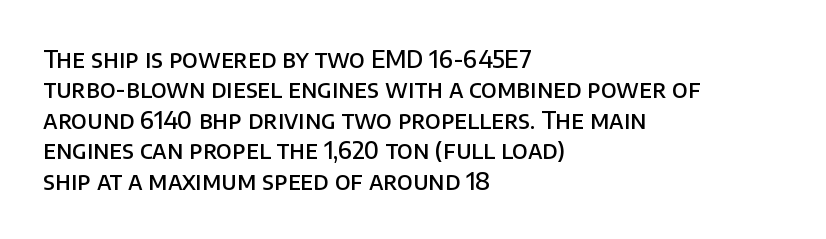
The image shows 24 px text type, upright; set left-aligned, normal line spacing (1.27x), normal letter spacing, not underlined.
